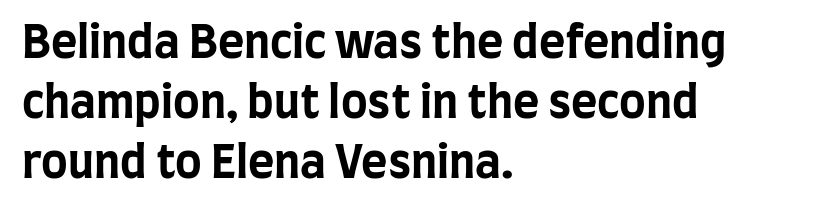
Q: Is the text bold? A: Yes.
Q: Is the text italic (slanted)? A: No, it is upright.
Q: Is the typeface a serif or a sans-serif typeface? A: Sans-serif.
Q: Is the text underlined? A: No.
Q: How is the paragraph aligned? A: Left-aligned.
Q: Is the spacing between letters normal or unusually wide? A: Normal.
Q: Is the spacing between lines tight, normal or loose? A: Normal.
Q: Width (condensed, normal, or wide)? A: Condensed.
Q: Stroke contrast? A: Low.
Q: x-height? A: Large.
Q: Monospaced? A: No.
